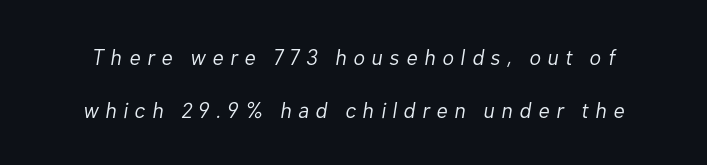
Q: Is the text bold? A: No.
Q: Is the text italic (slanted)? A: Yes, it leans right by about 10 degrees.
Q: Is the text underlined? A: No.
Q: Is the spacing between letters normal or unusually wide? A: Unusually wide.
Q: Is the spacing between lines tight, normal or loose? A: Loose.
